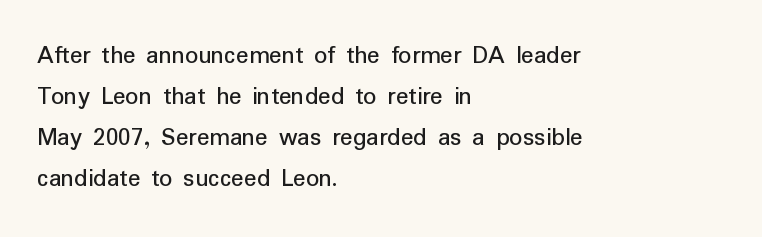
The image shows 26 px text type, upright; set left-aligned, normal line spacing (1.58x), normal letter spacing, not underlined.
